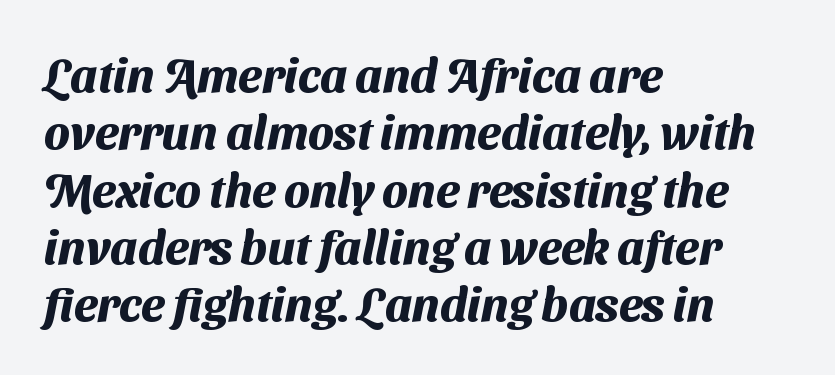
Q: Is the text bold? A: Yes.
Q: Is the typeface a serif or a sans-serif typeface? A: Sans-serif.
Q: Is the text underlined? A: No.
Q: How is the paragraph aligned? A: Left-aligned.
Q: Is the spacing between letters normal or unusually wide? A: Normal.
Q: Width (condensed, normal, or wide)? A: Normal.
Q: Stroke contrast? A: Medium.
Q: x-height? A: Medium.
Q: Monospaced? A: No.
